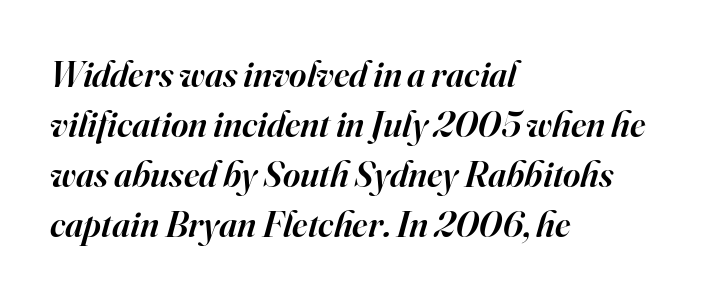
The image shows 37 px semibold serif type, italic (leaning right); set left-aligned, normal line spacing (1.35x), normal letter spacing, not underlined; high stroke contrast and a small x-height.
